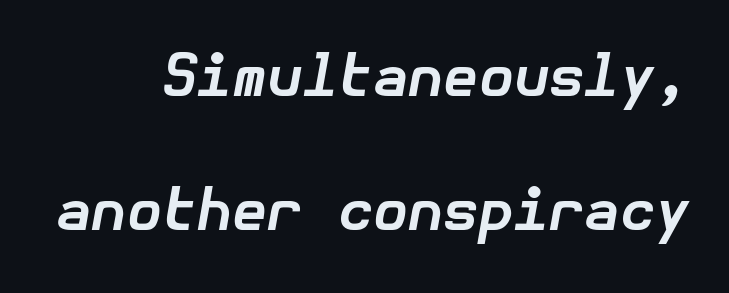
The image shows 57 px bold type, italic (leaning right); set right-aligned, loose line spacing (2.35x), normal letter spacing, not underlined; low stroke contrast and a medium x-height.
